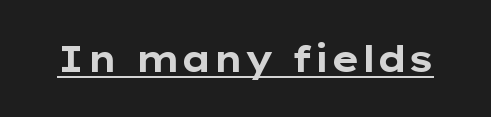
Q: Is the text bold? A: Yes.
Q: Is the text italic (slanted)? A: No, it is upright.
Q: Is the typeface a serif or a sans-serif typeface? A: Sans-serif.
Q: Is the text underlined? A: Yes.
Q: Is the spacing between letters normal or unusually wide? A: Normal.
Q: Width (condensed, normal, or wide)? A: Wide.
Q: Stroke contrast? A: Low.
Q: x-height? A: Medium.
Q: Monospaced? A: No.
